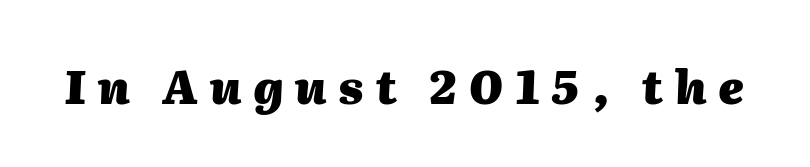
Q: Is the text bold? A: Yes.
Q: Is the text italic (slanted)? A: Yes, it leans right by about 2 degrees.
Q: Is the text underlined? A: No.
Q: Is the spacing between letters normal or unusually wide? A: Unusually wide.
Q: Width (condensed, normal, or wide)? A: Normal.
Q: Stroke contrast? A: Medium.
Q: x-height? A: Medium.
Q: Monospaced? A: No.
